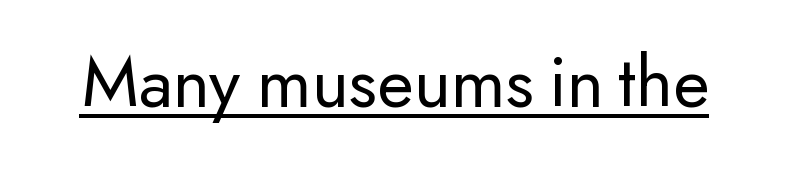
Q: Is the text bold? A: No.
Q: Is the text italic (slanted)? A: No, it is upright.
Q: Is the typeface a serif or a sans-serif typeface? A: Sans-serif.
Q: Is the text underlined? A: Yes.
Q: Is the spacing between letters normal or unusually wide? A: Normal.
Q: Width (condensed, normal, or wide)? A: Normal.
Q: Stroke contrast? A: Low.
Q: x-height? A: Small.
Q: Monospaced? A: No.
